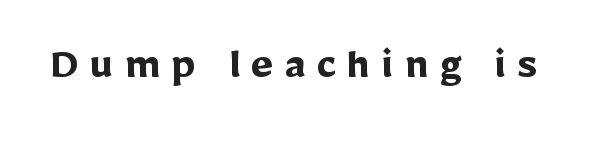
Type style note: lacks serifs. Rule under the text: the space is simply empty. Students, this is bold: see how much ink each stroke carries. The face used here is rendered with a markedly widened letterfit. A typesetter would call this proportional, since set widths differ per character.
